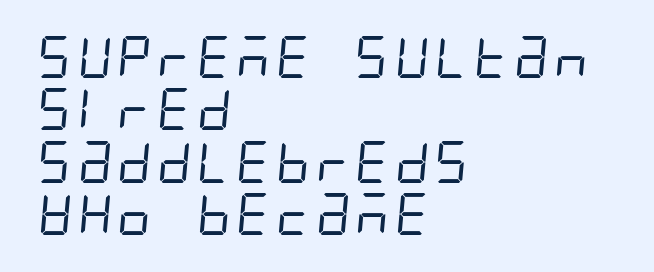
The image shows 42 px regular-weight, condensed sans-serif type; set left-aligned, normal line spacing (1.25x), normal letter spacing, not underlined; low stroke contrast and a large x-height.
